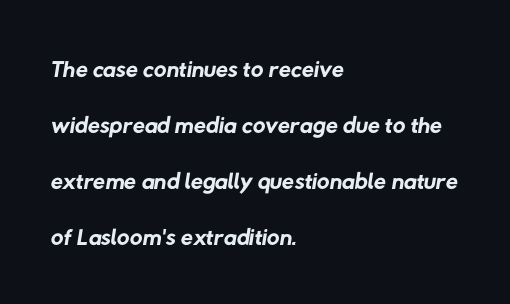
Spacing verdict: proportional, widths tailored to each character. You could call the tracking neutral — neither tight nor loose. The space between consecutive lines is moderate. The lines are quadded left. Summary of weight: not heavy and not bold.
